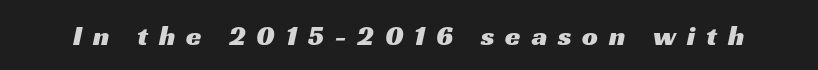
Q: Is the typeface a serif or a sans-serif typeface? A: Sans-serif.
Q: Is the text underlined? A: No.
Q: Is the spacing between letters normal or unusually wide? A: Unusually wide.
Q: Width (condensed, normal, or wide)? A: Wide.
Q: Stroke contrast? A: Medium.
Q: x-height? A: Medium.
Q: Monospaced? A: No.
